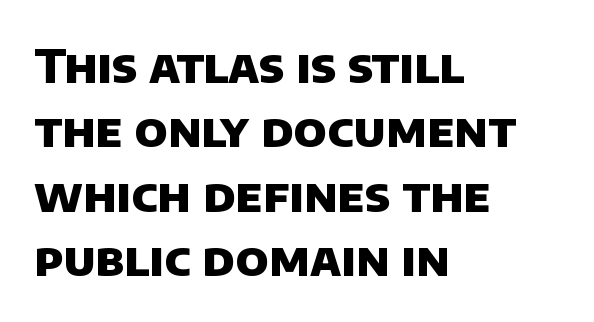
The image shows 47 px heavy sans-serif type; set left-aligned, normal line spacing (1.37x), normal letter spacing, not underlined; low stroke contrast and a large x-height.
